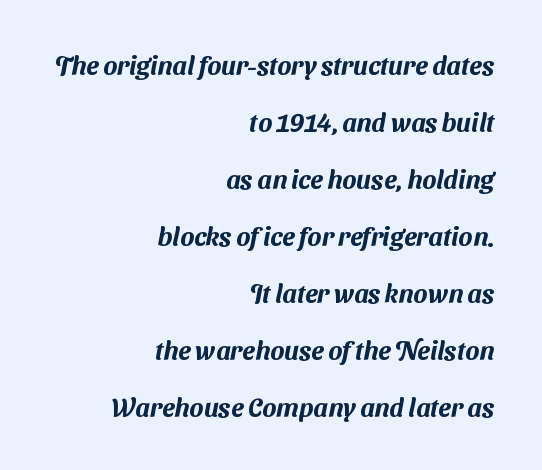
Does extra space separate the letters? No, they use regular spacing. Every row of glyphs terminates at an identical x-position on the right. Unmarked baselines from the first word to the last. Rows of type keep a wide berth in the vertical direction.
